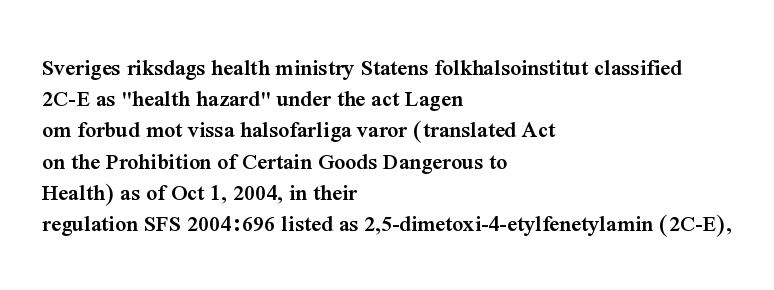
{"italic": "no", "bold": "semi", "underline": "no", "align": "left", "line_spacing": "normal", "line_spacing_ratio": 1.3, "letter_spacing": "normal", "letter_spacing_em": 0.0, "glyph_px": 24}
